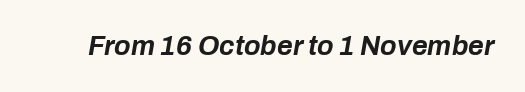
The image shows 27 px bold type, italic (leaning right); set normal letter spacing, not underlined.
